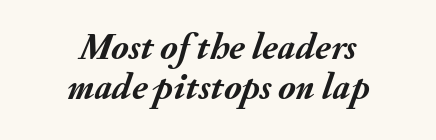
The image shows 37 px semibold type, italic (leaning right); set centered, tight line spacing (1.07x), normal letter spacing, not underlined; medium stroke contrast and a small x-height.
